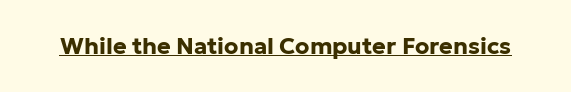
Q: Is the text bold? A: Yes.
Q: Is the text italic (slanted)? A: No, it is upright.
Q: Is the text underlined? A: Yes.
Q: Is the spacing between letters normal or unusually wide? A: Normal.
